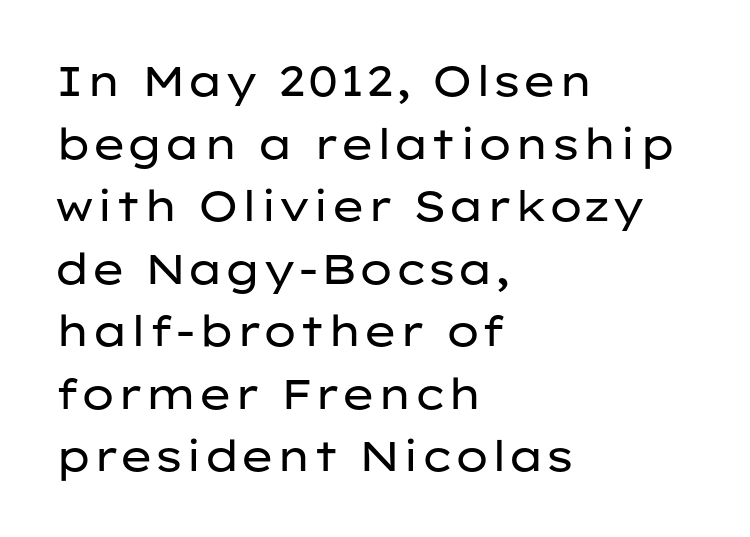
Note the varied advance widths — an 'i' is clearly narrower than an 'm'. Compared with a typical body face, this is equally light or lighter still. Stroke terminals: plain, sans-serif. All the whitespace from short lines collects on the right. Rendered with straight, roman letterforms. Caption: standard tracking, unaltered.
